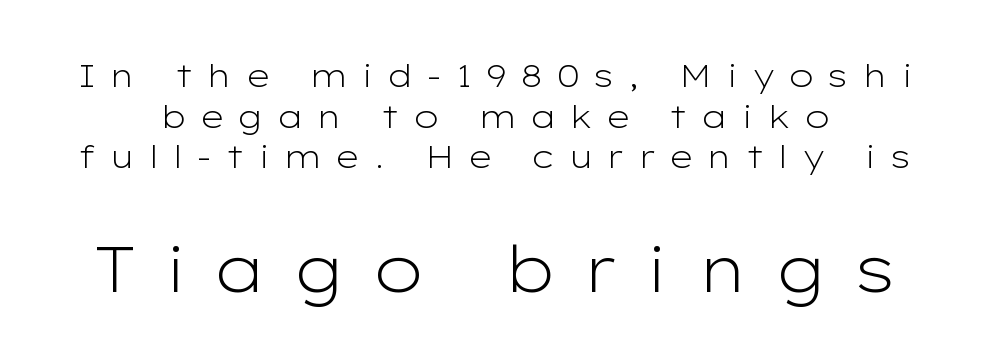
The image shows 64 px light, wide sans-serif type, upright; set normal line spacing (1.27x), unusually wide letter spacing (+0.4 em), not underlined; the second (bottom) block is 2.0x larger; low stroke contrast and a medium x-height.
